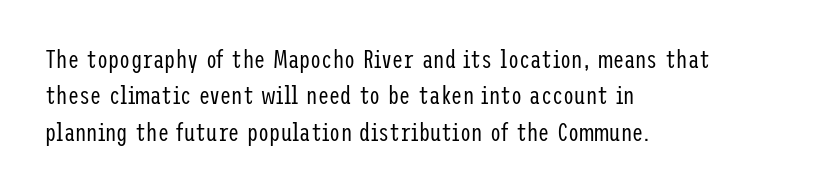
The image shows 25 px text type, upright; set left-aligned, normal line spacing (1.46x), normal letter spacing, not underlined.
